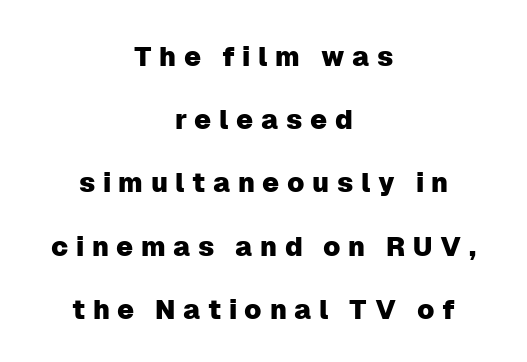
The letters stand straight up with perfectly vertical stems. A great deal of white space separates one row of letters from the next. Rule under the text: the space is simply empty. Glyph-to-glyph distance is far greater than everyday printed text. A student would call this center alignment; a typographer would say set centered.
